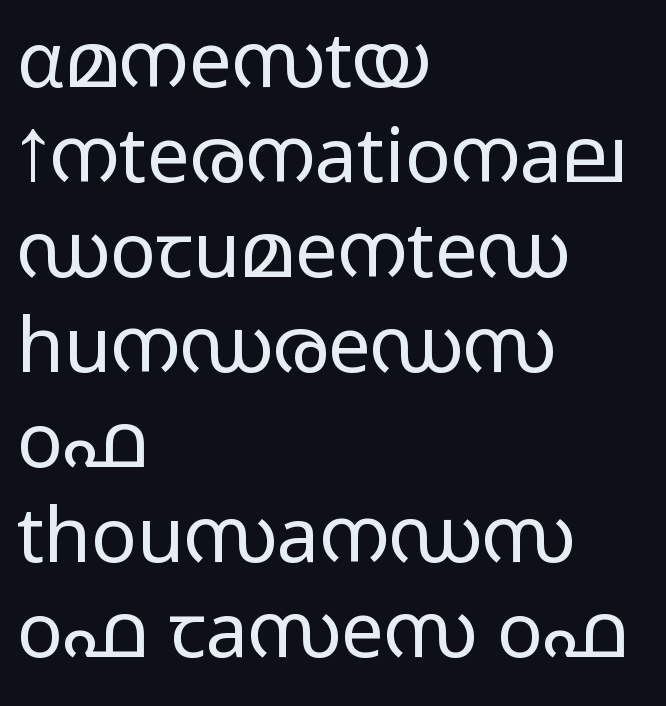
The image shows 76 px light, wide sans-serif type, upright; set left-aligned, normal line spacing (1.25x), normal letter spacing, not underlined; low stroke contrast and a medium x-height.
